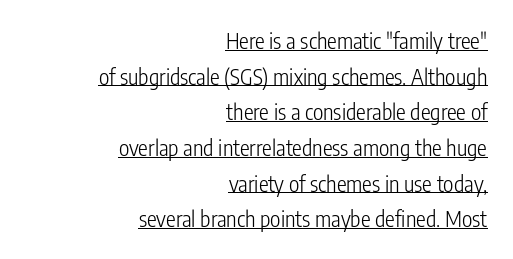
The designer left line spacing at the default. These lines are set flush right with a ragged left edge. The font is comparable to plain body text, perhaps lighter. The letters sit at their default tracking, neither squeezed nor spread.
